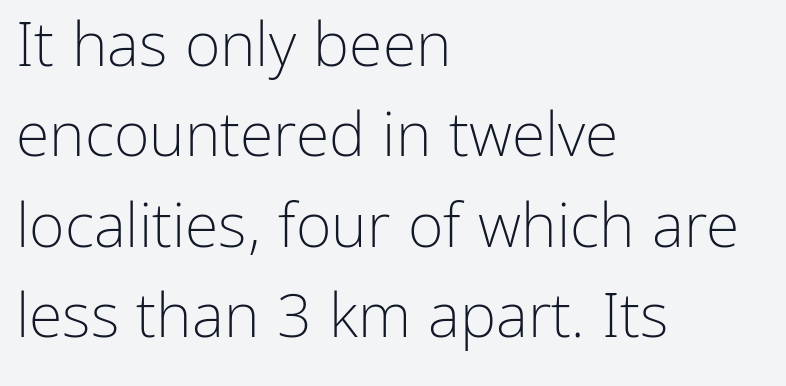
{"serif": "no", "italic": "no", "bold": "no", "weight": "light", "width": "normal", "stroke_contrast": "low", "x_height": "medium", "monospaced": "no", "underline": "no", "align": "left", "line_spacing": "normal", "line_spacing_ratio": 1.48, "letter_spacing": "normal", "letter_spacing_em": 0.0, "glyph_px": 61}
